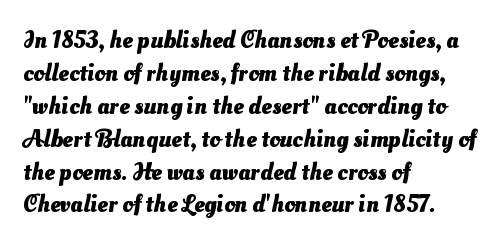
The image shows 24 px bold type; set left-aligned, normal line spacing (1.37x), normal letter spacing, not underlined.
